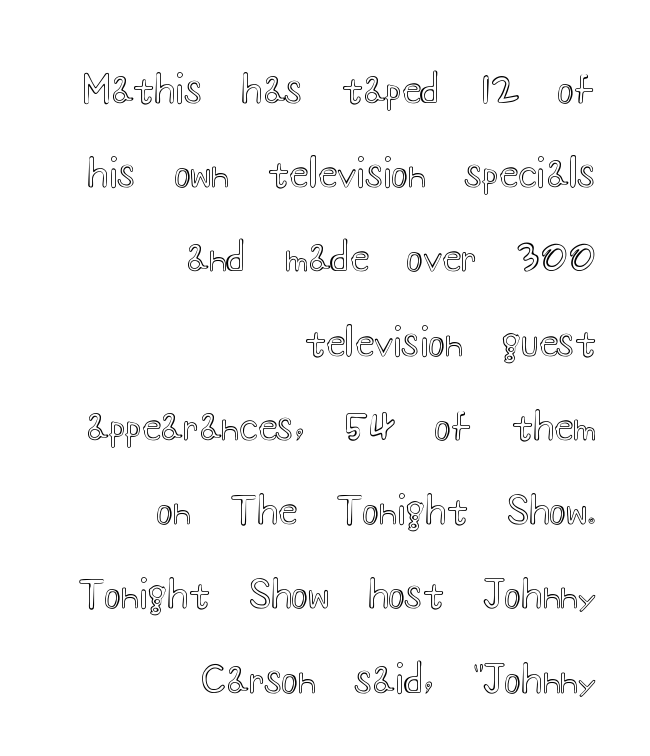
Q: Is the text italic (slanted)? A: No, it is upright.
Q: Is the text underlined? A: No.
Q: How is the paragraph aligned? A: Right-aligned.
Q: Is the spacing between letters normal or unusually wide? A: Normal.
Q: Is the spacing between lines tight, normal or loose? A: Loose.
Q: Width (condensed, normal, or wide)? A: Wide.
Q: x-height? A: Small.
Q: Monospaced? A: No.
